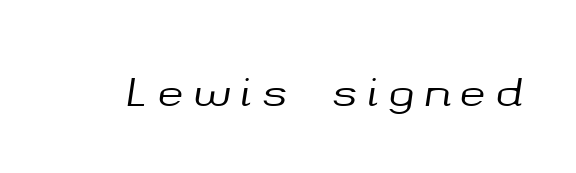
{"italic": "yes", "lean": "right", "slant_degrees": 8, "width": "normal", "stroke_contrast": "medium", "x_height": "medium", "monospaced": "no", "underline": "no", "letter_spacing": "wide", "letter_spacing_em": 0.25, "glyph_px": 39}
